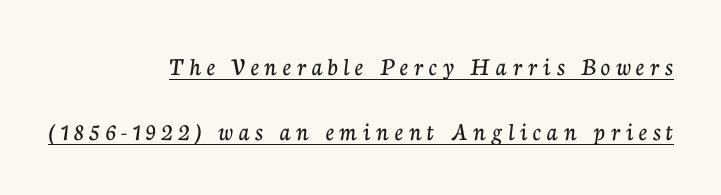
Underlined type. Widely set lines give the paragraph a tall, airy silhouette. Letter spacing: wide.
